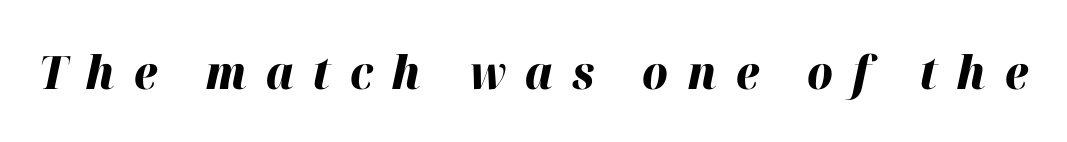
The image shows 46 px heavy type, italic (leaning right); set unusually wide letter spacing (+0.41 em), not underlined; high stroke contrast and a medium x-height.
